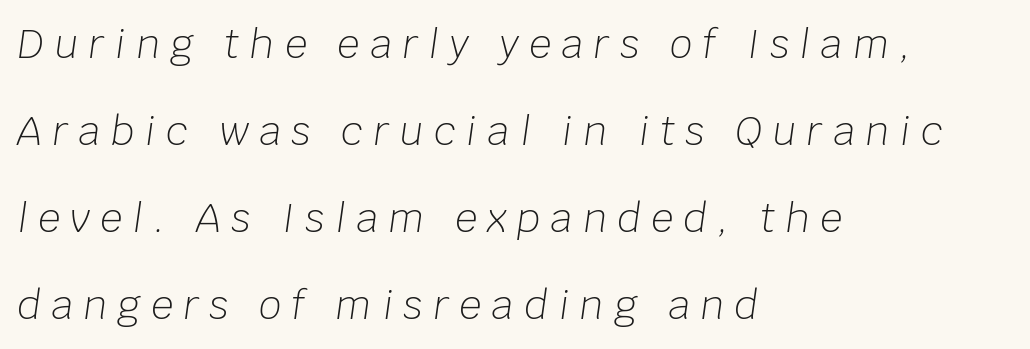
The image shows 39 px light type, italic (leaning right); set left-aligned, loose line spacing (2.23x), unusually wide letter spacing (+0.27 em), not underlined; low stroke contrast and a large x-height.
